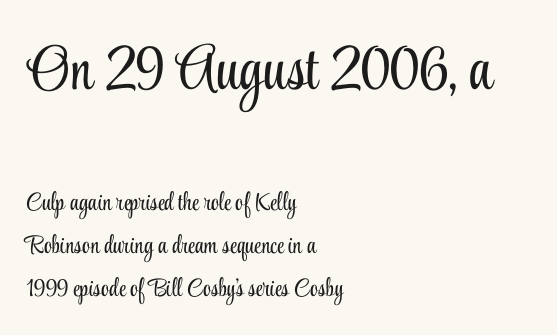
The image shows 63 px light, condensed serif type; set left-aligned, line spacing 1.72x, normal letter spacing, not underlined; the first (top) block is 2.52x larger; low stroke contrast and a small x-height.
